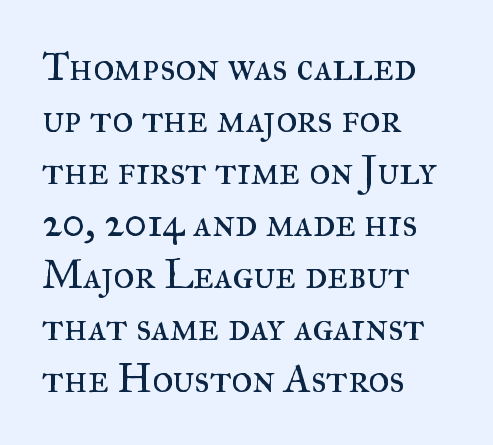
The image shows 40 px regular-weight serif type, upright; set left-aligned, normal line spacing (1.3x), normal letter spacing, not underlined; medium stroke contrast and a small x-height.
